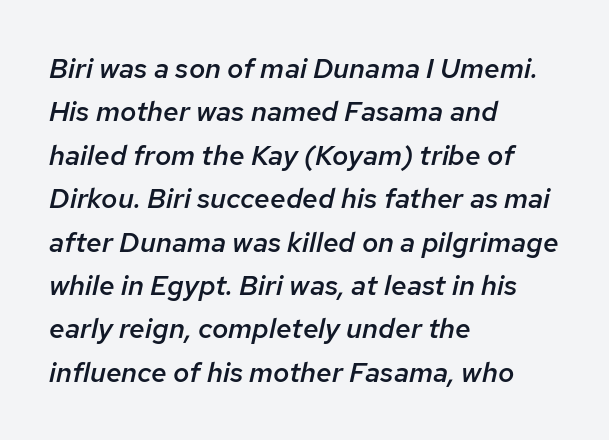
Glance below the letters and you will spot only blank space. Each glyph is drawn with semibold strokes, heavier than normal yet not fully bold. Observe the lean: these are italic letterforms. Leading matches the norm, producing a regular column. Spacing verdict: proportional, widths tailored to each character.
